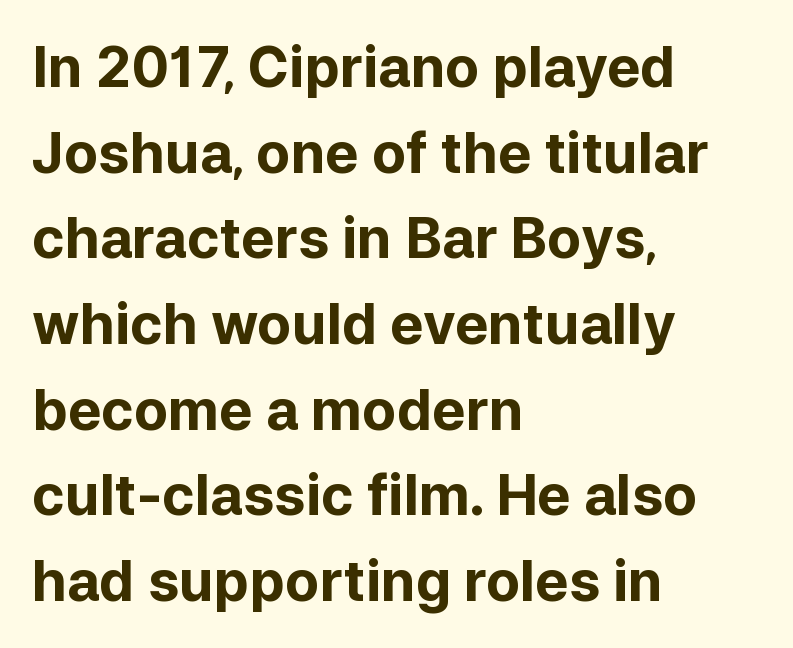
The image shows 56 px bold sans-serif type, upright; set left-aligned, normal line spacing (1.53x), normal letter spacing, not underlined; low stroke contrast and a medium x-height.
